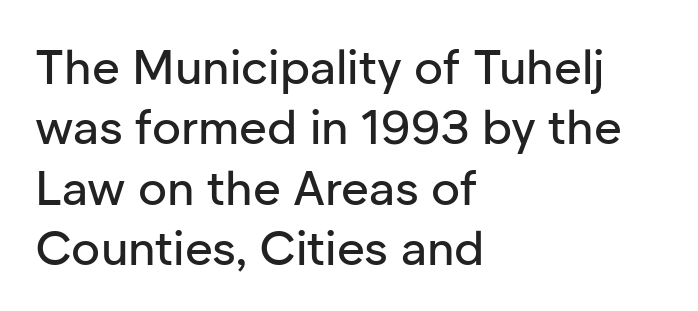
{"serif": "no", "italic": "no", "width": "normal", "stroke_contrast": "low", "x_height": "medium", "monospaced": "no", "underline": "no", "align": "left", "line_spacing": "normal", "line_spacing_ratio": 1.26, "letter_spacing": "normal", "letter_spacing_em": 0.0, "glyph_px": 48}
